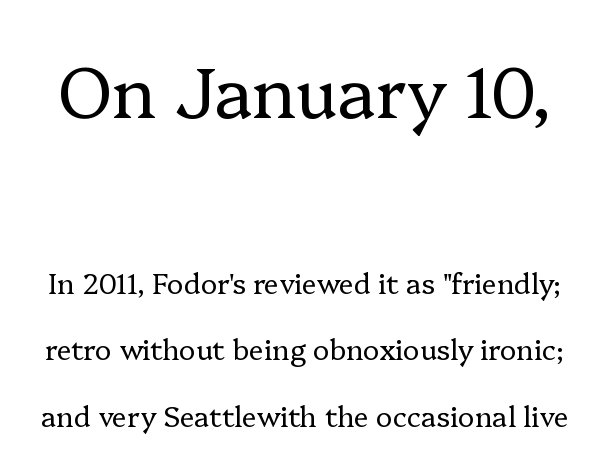
{"serif": "yes", "italic": "no", "bold": "no", "weight": "regular", "width": "normal", "stroke_contrast": "low", "x_height": "medium", "monospaced": "no", "underline": "no", "line_spacing": "loose", "line_spacing_ratio": 2.38, "letter_spacing": "normal", "letter_spacing_em": 0.0, "larger_block": "first", "size_ratio": 2.5, "glyph_px": 70}
